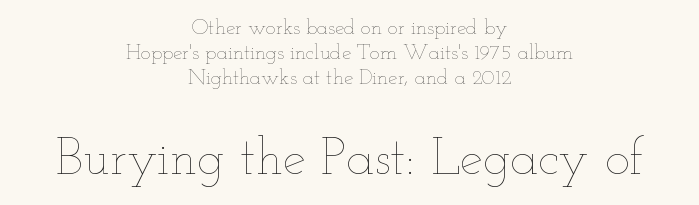
Q: Is the text bold? A: No.
Q: Is the text italic (slanted)? A: No, it is upright.
Q: Is the text underlined? A: No.
Q: How is the paragraph aligned? A: Centered.
Q: Is the spacing between letters normal or unusually wide? A: Normal.
Q: Which block of text is set in a larger size, the first (top) or the second (bottom)? A: The second (bottom) one.
Q: Width (condensed, normal, or wide)? A: Wide.
Q: Stroke contrast? A: Low.
Q: x-height? A: Small.
Q: Monospaced? A: No.
